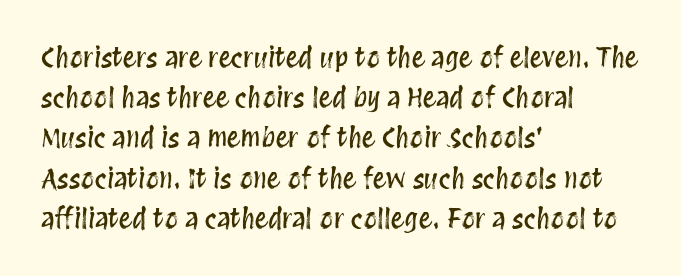
Q: Is the text italic (slanted)? A: No, it is upright.
Q: Is the text underlined? A: No.
Q: How is the paragraph aligned? A: Left-aligned.
Q: Is the spacing between letters normal or unusually wide? A: Normal.
Q: Is the spacing between lines tight, normal or loose? A: Normal.
